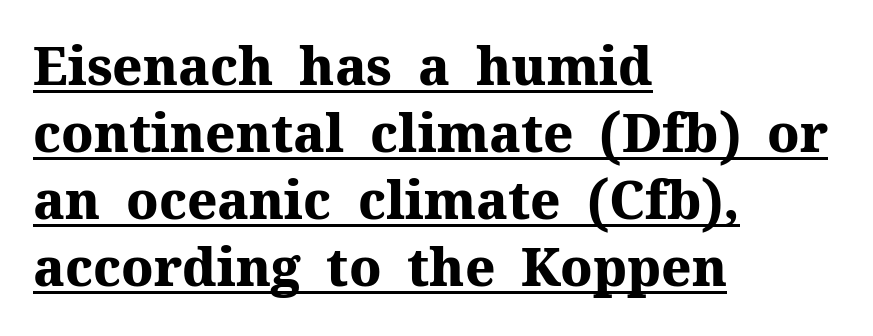
Q: Is the text bold? A: Yes.
Q: Is the text italic (slanted)? A: No, it is upright.
Q: Is the typeface a serif or a sans-serif typeface? A: Serif.
Q: Is the text underlined? A: Yes.
Q: How is the paragraph aligned? A: Left-aligned.
Q: Is the spacing between letters normal or unusually wide? A: Normal.
Q: Is the spacing between lines tight, normal or loose? A: Normal.
Q: Width (condensed, normal, or wide)? A: Normal.
Q: Stroke contrast? A: Medium.
Q: x-height? A: Medium.
Q: Monospaced? A: No.
